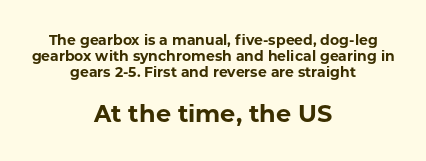
Each row of text sits above clean, open space. The horizontal fit of the characters is conventional and even. Students, this is bold: see how much ink each stroke carries. The designer gave the closing block more size than the opening block. One glance says dense: line gaps are narrower than usual. A student would call this center alignment; a typographer would say set centered.
